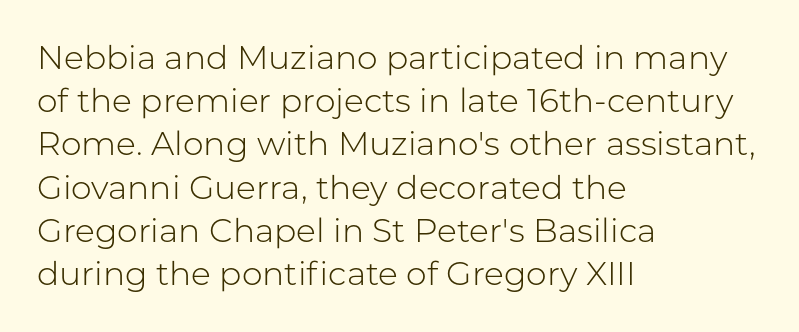
The image shows 33 px light sans-serif type, upright; set left-aligned, normal line spacing (1.31x), normal letter spacing, not underlined; low stroke contrast and a medium x-height.
